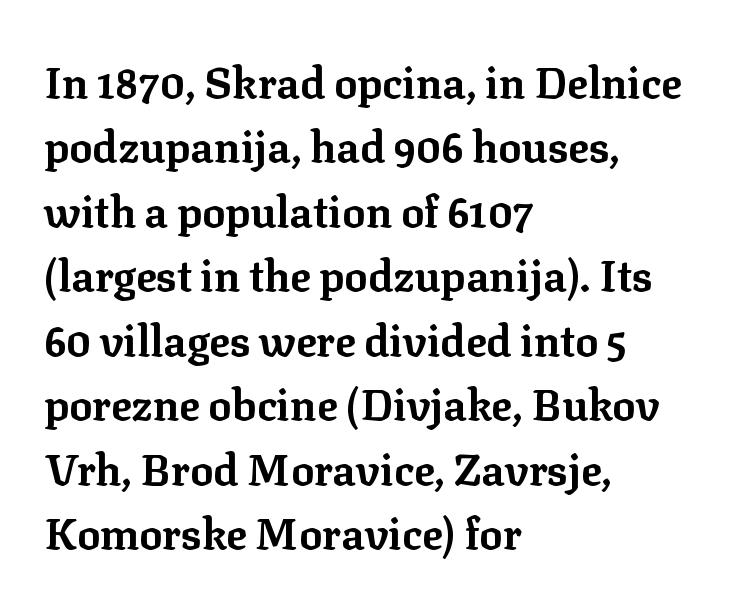
The image shows 43 px bold serif type, upright; set left-aligned, normal line spacing (1.5x), normal letter spacing, not underlined; low stroke contrast and a medium x-height.
